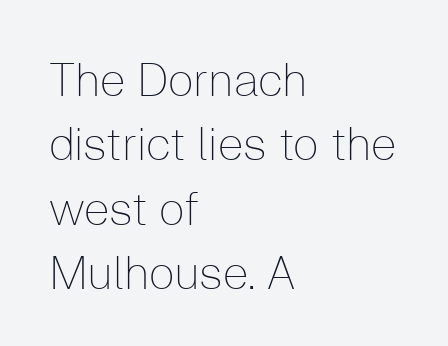
{"serif": "no", "italic": "no", "bold": "no", "weight": "thin", "width": "normal", "stroke_contrast": "low", "x_height": "medium", "monospaced": "no", "underline": "no", "align": "left", "line_spacing": "normal", "line_spacing_ratio": 1.4, "letter_spacing": "normal", "letter_spacing_em": 0.0, "glyph_px": 46}
